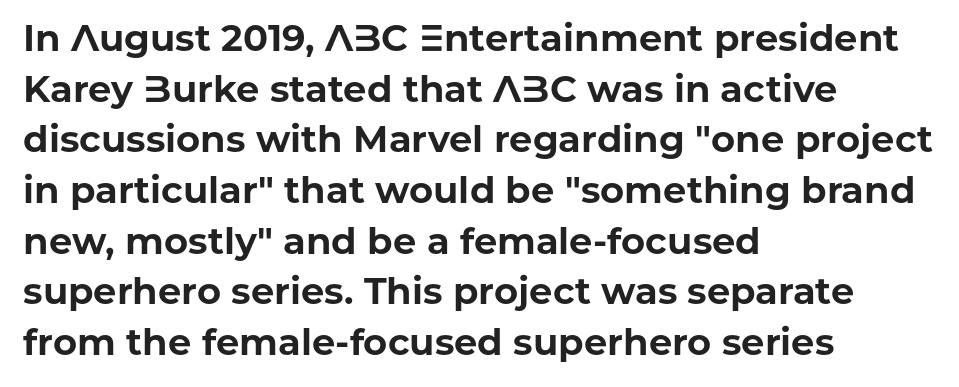
Q: Is the text bold? A: Yes.
Q: Is the text italic (slanted)? A: No, it is upright.
Q: Is the typeface a serif or a sans-serif typeface? A: Sans-serif.
Q: Is the text underlined? A: No.
Q: How is the paragraph aligned? A: Left-aligned.
Q: Is the spacing between letters normal or unusually wide? A: Normal.
Q: Is the spacing between lines tight, normal or loose? A: Normal.
Q: Width (condensed, normal, or wide)? A: Normal.
Q: Stroke contrast? A: Low.
Q: x-height? A: Medium.
Q: Monospaced? A: No.
